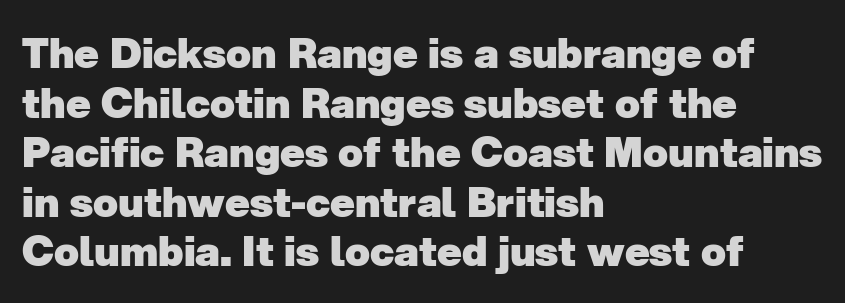
{"serif": "no", "bold": "yes", "weight": "heavy", "width": "normal", "stroke_contrast": "low", "x_height": "medium", "monospaced": "no", "underline": "no", "align": "left", "line_spacing_ratio": 1.21, "letter_spacing": "normal", "letter_spacing_em": 0.0, "glyph_px": 41}
